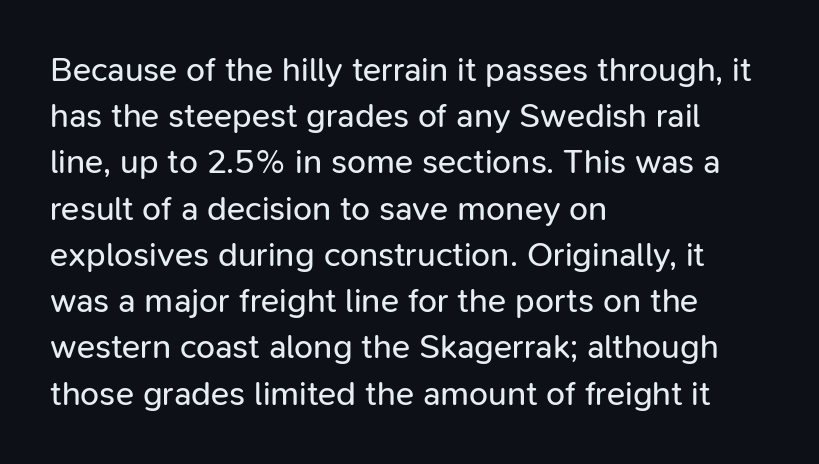
Q: Is the text bold? A: No.
Q: Is the text italic (slanted)? A: No, it is upright.
Q: Is the typeface a serif or a sans-serif typeface? A: Sans-serif.
Q: Is the text underlined? A: No.
Q: How is the paragraph aligned? A: Left-aligned.
Q: Is the spacing between letters normal or unusually wide? A: Normal.
Q: Is the spacing between lines tight, normal or loose? A: Normal.
Q: Width (condensed, normal, or wide)? A: Normal.
Q: Stroke contrast? A: Low.
Q: x-height? A: Medium.
Q: Monospaced? A: No.
